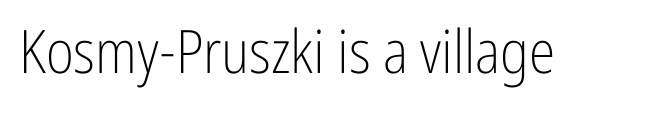
No chunkiness to these letters — they're not bold. Think of a printed novel: that variable character pitch is what you see here. Style check: upright. The letterforms sit shoulder to shoulder at normal distance. Examine the stroke ends and you'll find no serifs.
